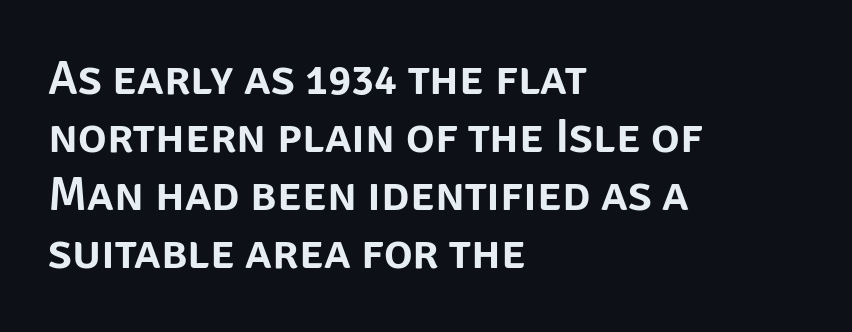
The image shows 48 px sans-serif type, upright; set left-aligned, line spacing 1.21x, normal letter spacing, not underlined; low stroke contrast and a large x-height.
